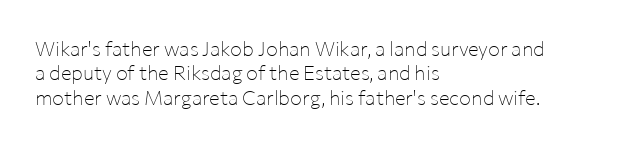
The image shows 20 px text type, upright; set left-aligned, line spacing 1.22x, normal letter spacing, not underlined.
